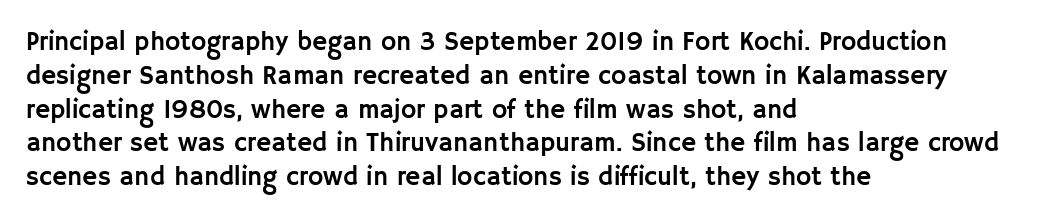
{"italic": "no", "underline": "no", "align": "left", "line_spacing": "normal", "line_spacing_ratio": 1.3, "letter_spacing": "normal", "letter_spacing_em": 0.0, "glyph_px": 26}
